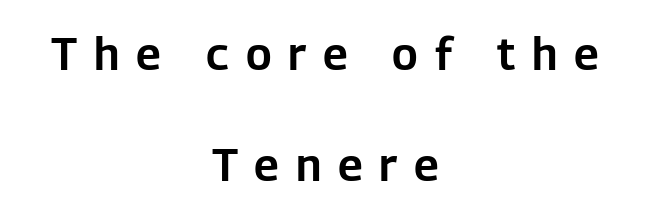
The image shows 45 px sans-serif type, upright; set centered, loose line spacing (2.46x), unusually wide letter spacing (+0.37 em), not underlined; low stroke contrast and a medium x-height.
